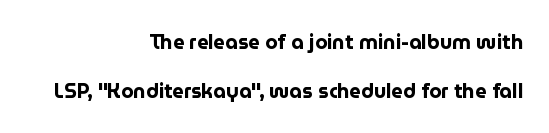
There is no visible air inserted between adjacent glyphs. This is the regular roman posture of the typeface. Its strokes are broad and dark, the hallmark of bold type. Where is the straight margin? On the right. Summary of vertical rhythm: relaxed, with wide interline spacing. The passage shown is not underscored anywhere.
